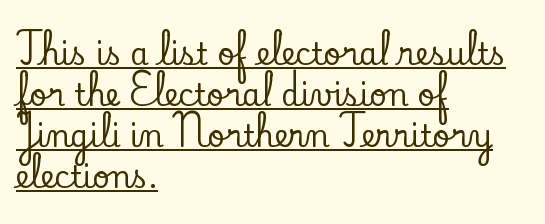
{"serif": "yes", "italic": "no", "width": "normal", "stroke_contrast": "low", "x_height": "small", "monospaced": "no", "underline": "yes", "align": "left", "line_spacing": "normal", "line_spacing_ratio": 1.37, "letter_spacing": "normal", "letter_spacing_em": 0.0, "glyph_px": 30}
